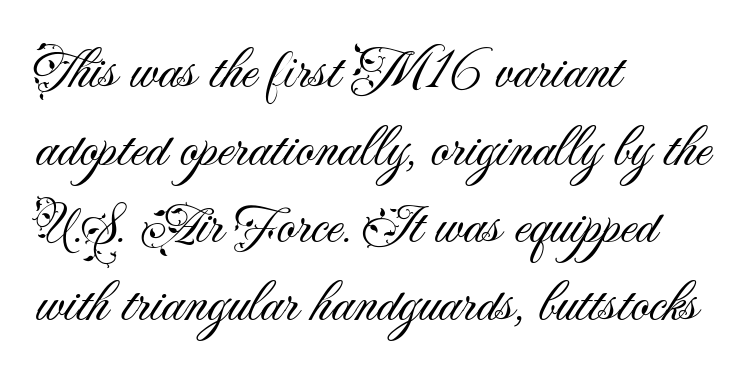
The image shows 58 px light sans-serif type; set left-aligned, normal line spacing (1.34x), normal letter spacing, not underlined; medium stroke contrast and a small x-height.
